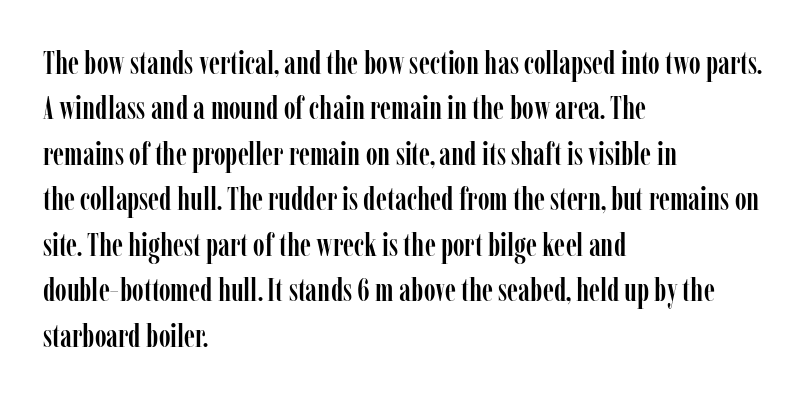
The passage shown is typed in a proportional face where columns would drift. These lines are composed in type with serifs. Normally led — the rows are evenly, conventionally spaced. The axis of the letterforms is exactly vertical.
